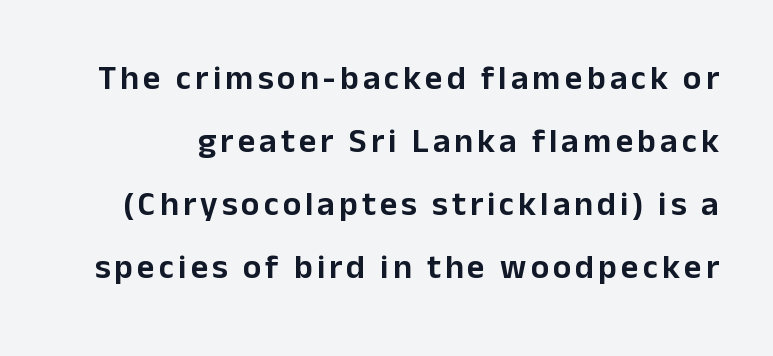
{"serif": "no", "italic": "no", "width": "normal", "stroke_contrast": "low", "x_height": "medium", "monospaced": "no", "underline": "no", "line_spacing_ratio": 1.85, "glyph_px": 34}
